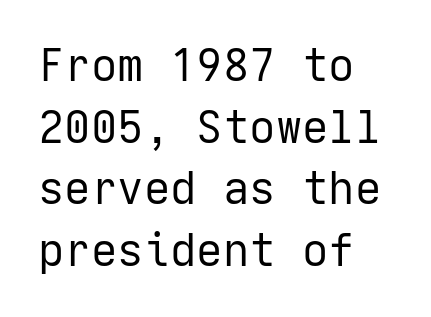
The image shows 44 px regular-weight sans-serif type, upright; set left-aligned, normal line spacing (1.4x), normal letter spacing, not underlined; low stroke contrast and a medium x-height.
